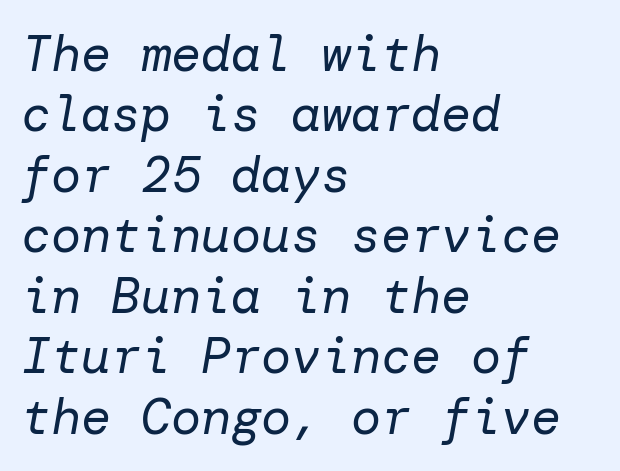
Q: Is the text bold? A: No.
Q: Is the text italic (slanted)? A: Yes, it leans right by about 10 degrees.
Q: Is the text underlined? A: No.
Q: How is the paragraph aligned? A: Left-aligned.
Q: Is the spacing between letters normal or unusually wide? A: Normal.
Q: Width (condensed, normal, or wide)? A: Normal.
Q: Stroke contrast? A: Low.
Q: x-height? A: Medium.
